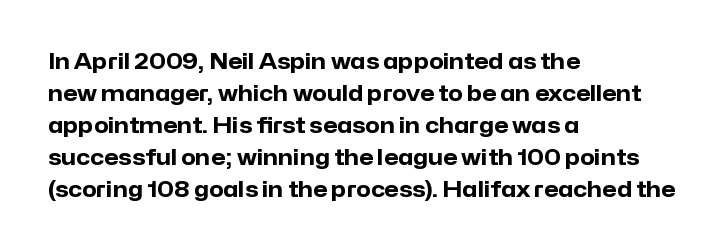
The image shows 21 px bold type, upright; set left-aligned, normal line spacing (1.52x), normal letter spacing, not underlined.
